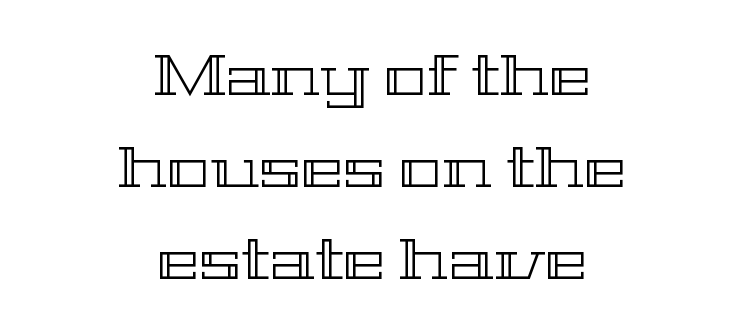
The image shows 57 px wide type, upright; set centered, normal line spacing (1.61x), normal letter spacing, not underlined; a medium x-height.
